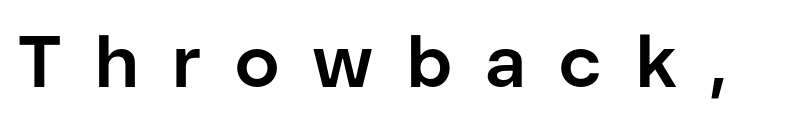
Q: Is the text bold? A: Yes.
Q: Is the text italic (slanted)? A: No, it is upright.
Q: Is the typeface a serif or a sans-serif typeface? A: Sans-serif.
Q: Is the text underlined? A: No.
Q: Is the spacing between letters normal or unusually wide? A: Unusually wide.
Q: Width (condensed, normal, or wide)? A: Normal.
Q: Stroke contrast? A: Low.
Q: x-height? A: Medium.
Q: Monospaced? A: No.
